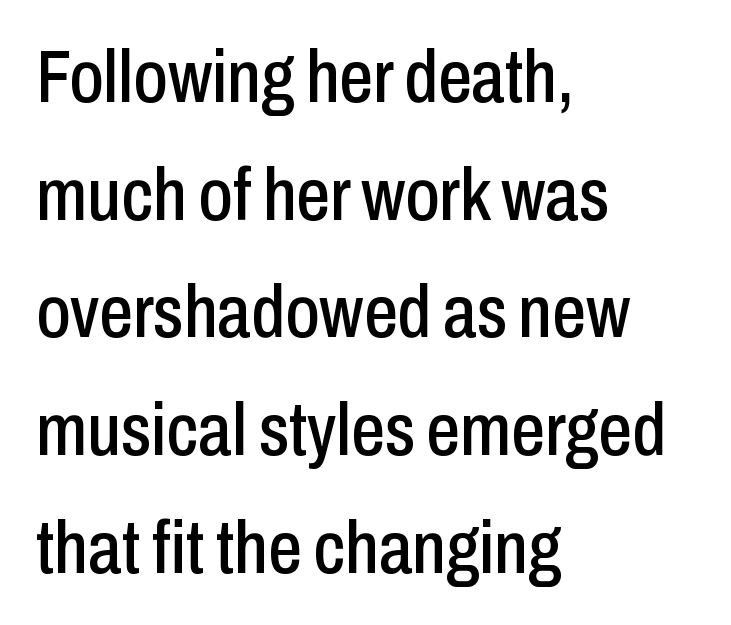
Line spacing here is normal. Here the designer chose a conventional face with non-uniform glyph widths. Regarding serifs, this sample does without them. Observe the ordinary spacing: letters are neighbours, not strangers. The rag falls on the right side of this text block.
